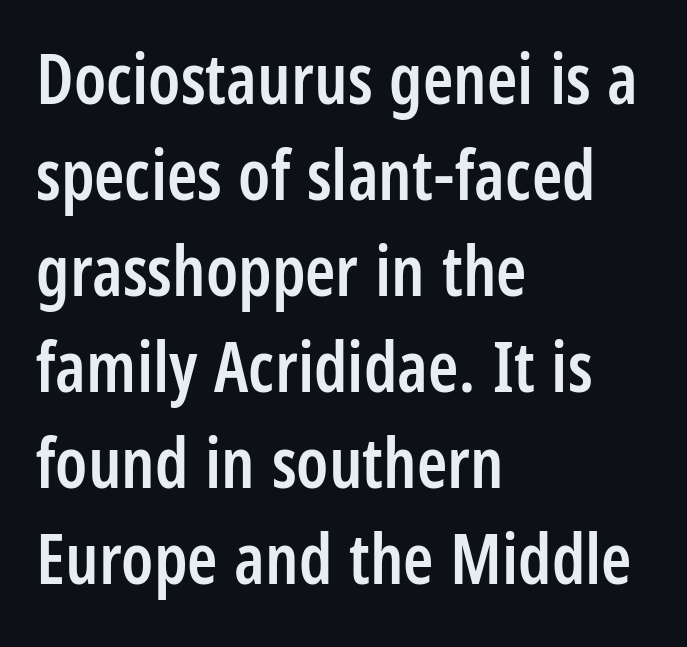
The image shows 69 px semibold, condensed sans-serif type, upright; set left-aligned, normal line spacing (1.39x), normal letter spacing, not underlined; low stroke contrast and a large x-height.
